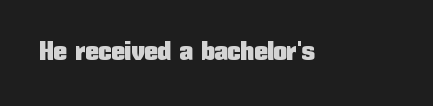
{"italic": "no", "underline": "no", "letter_spacing": "normal", "letter_spacing_em": 0.0, "glyph_px": 27}
